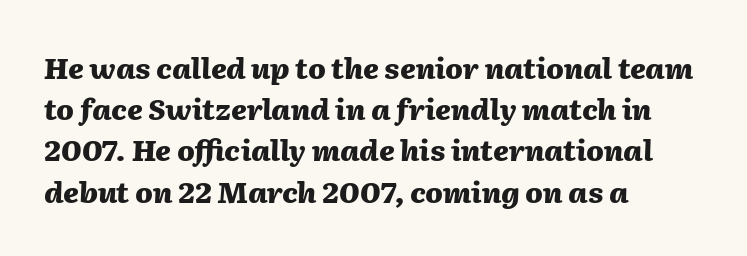
You could not count columns in this text — the font is proportionally spaced. Teacher's note: observe the even left margin — that is flush-left alignment. Line spacing here is normal. The specimen omits any rule beneath the text block's lines. Weight check: bold — yes, fully.
